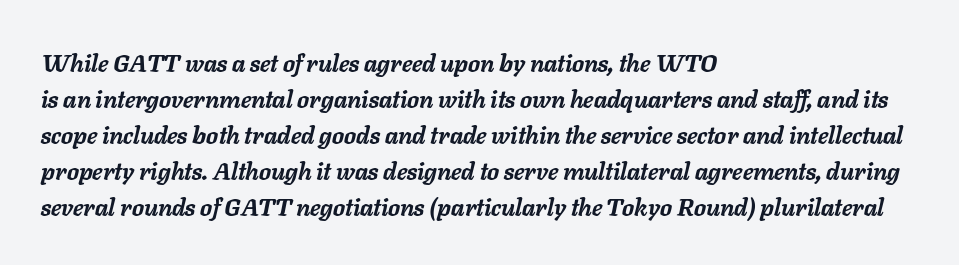
The image shows 24 px bold type, italic (leaning right); set left-aligned, normal line spacing (1.5x), normal letter spacing, not underlined.
